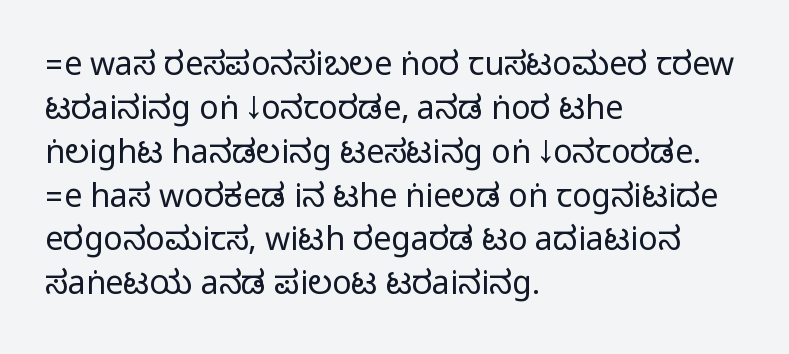
Q: Is the text italic (slanted)? A: No, it is upright.
Q: Is the typeface a serif or a sans-serif typeface? A: Sans-serif.
Q: Is the text underlined? A: No.
Q: How is the paragraph aligned? A: Left-aligned.
Q: Is the spacing between letters normal or unusually wide? A: Normal.
Q: Is the spacing between lines tight, normal or loose? A: Normal.
Q: Width (condensed, normal, or wide)? A: Condensed.
Q: Stroke contrast? A: Medium.
Q: Monospaced? A: No.
